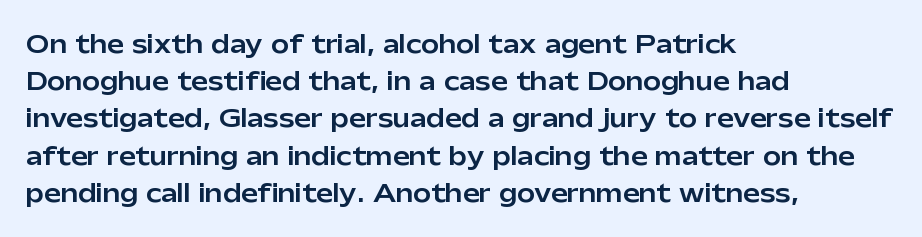
{"italic": "no", "underline": "no", "align": "left", "line_spacing": "normal", "line_spacing_ratio": 1.55, "letter_spacing": "normal", "letter_spacing_em": 0.0, "glyph_px": 24}
